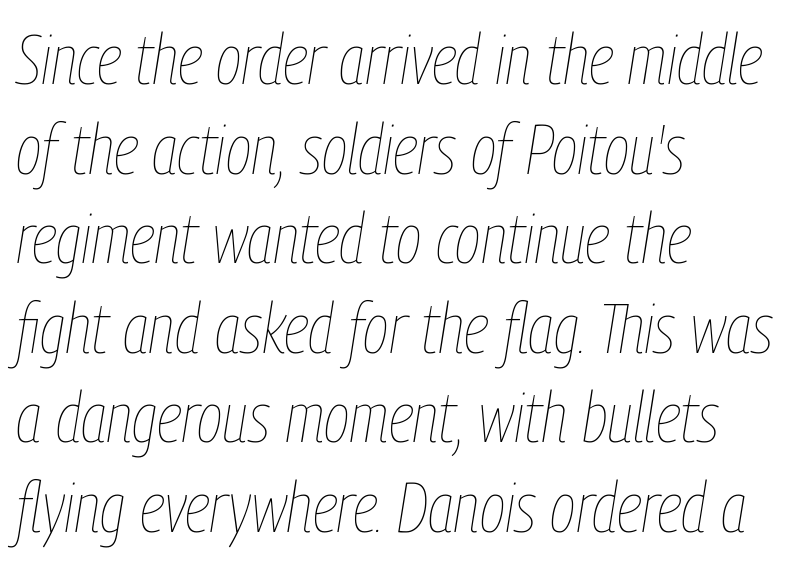
Q: Is the text bold? A: No.
Q: Is the text italic (slanted)? A: Yes, it leans right by about 9 degrees.
Q: Is the text underlined? A: No.
Q: How is the paragraph aligned? A: Left-aligned.
Q: Is the spacing between letters normal or unusually wide? A: Normal.
Q: Is the spacing between lines tight, normal or loose? A: Normal.
Q: Width (condensed, normal, or wide)? A: Condensed.
Q: Stroke contrast? A: Low.
Q: x-height? A: Medium.
Q: Monospaced? A: No.
